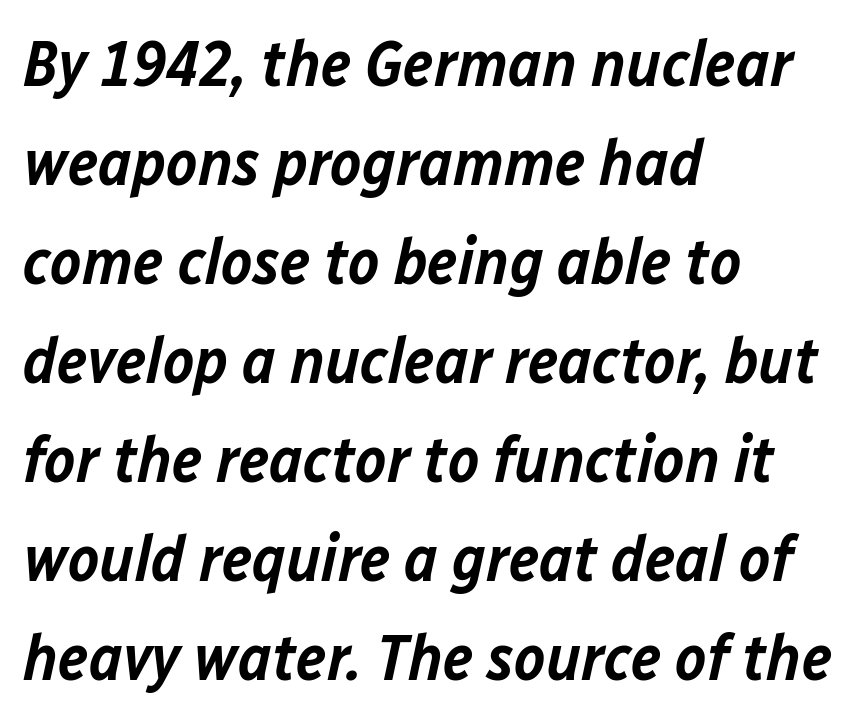
Q: Is the text bold? A: Semi-bold.
Q: Is the text italic (slanted)? A: Yes, it leans right by about 12 degrees.
Q: Is the text underlined? A: No.
Q: How is the paragraph aligned? A: Left-aligned.
Q: Is the spacing between letters normal or unusually wide? A: Normal.
Q: Is the spacing between lines tight, normal or loose? A: Normal.
Q: Width (condensed, normal, or wide)? A: Normal.
Q: Stroke contrast? A: Low.
Q: x-height? A: Medium.
Q: Monospaced? A: No.
